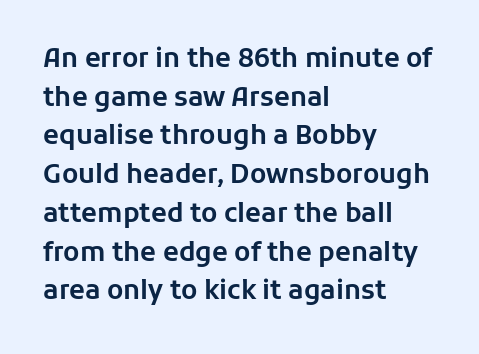
{"italic": "no", "underline": "no", "align": "left", "line_spacing": "normal", "line_spacing_ratio": 1.49, "letter_spacing": "normal", "letter_spacing_em": 0.0, "glyph_px": 26}
